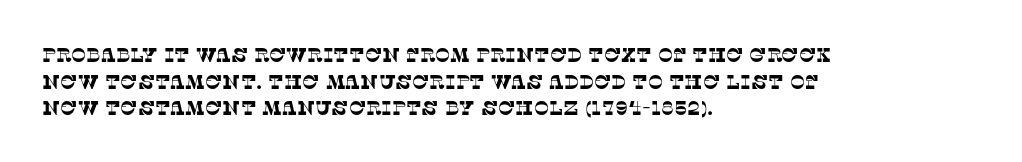
Q: Is the text underlined? A: No.
Q: How is the paragraph aligned? A: Left-aligned.
Q: Is the spacing between letters normal or unusually wide? A: Normal.
Q: Is the spacing between lines tight, normal or loose? A: Normal.
